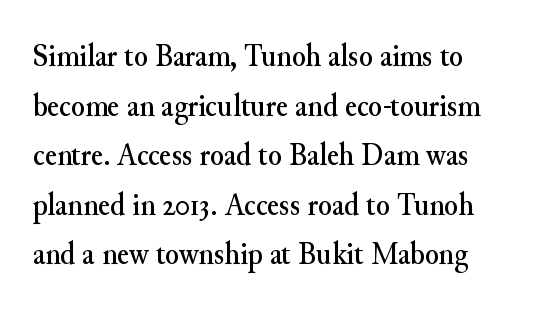
The image shows 32 px serif type, upright; set normal line spacing (1.55x), normal letter spacing, not underlined; medium stroke contrast and a small x-height.
